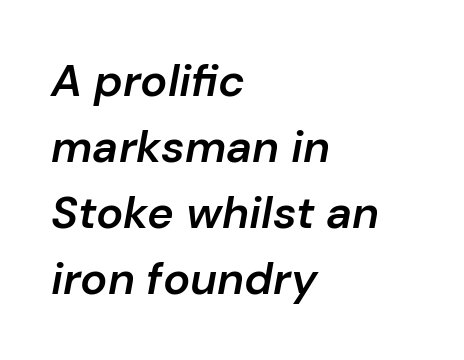
Q: Is the text bold? A: Semi-bold.
Q: Is the text italic (slanted)? A: Yes, it leans right by about 10 degrees.
Q: Is the text underlined? A: No.
Q: How is the paragraph aligned? A: Left-aligned.
Q: Is the spacing between letters normal or unusually wide? A: Normal.
Q: Is the spacing between lines tight, normal or loose? A: Normal.
Q: Width (condensed, normal, or wide)? A: Normal.
Q: Stroke contrast? A: Low.
Q: x-height? A: Medium.
Q: Monospaced? A: No.
